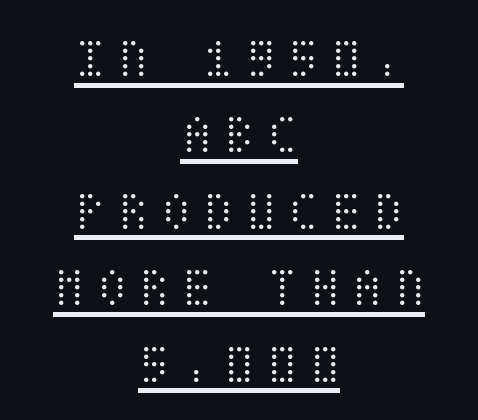
The rendering inserts visible extra space after every character. The passage shown is underscored from start to finish. Notice how the passage keeps no hard edge, just a central spine. Style check: upright. The typesetting does not lean heavy: it is not bold. Regular leading.
